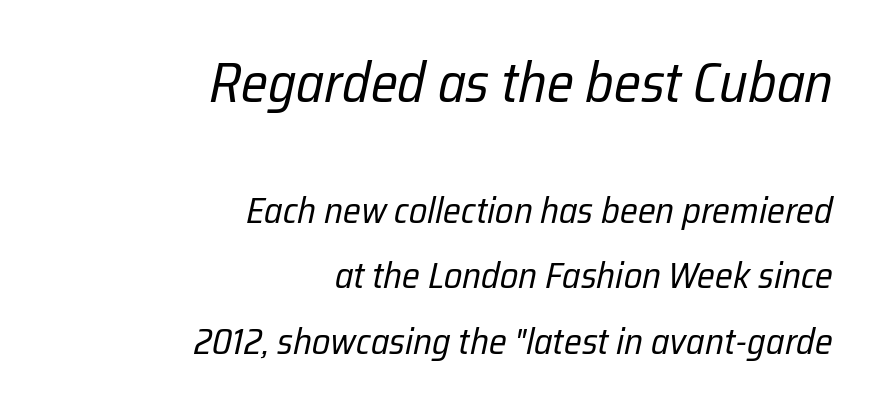
Q: Is the text bold? A: No.
Q: Is the text italic (slanted)? A: Yes, it leans right by about 12 degrees.
Q: Is the text underlined? A: No.
Q: How is the paragraph aligned? A: Right-aligned.
Q: Is the spacing between letters normal or unusually wide? A: Normal.
Q: Which block of text is set in a larger size, the first (top) or the second (bottom)? A: The first (top) one.
Q: Width (condensed, normal, or wide)? A: Condensed.
Q: Stroke contrast? A: Low.
Q: x-height? A: Medium.
Q: Monospaced? A: No.
